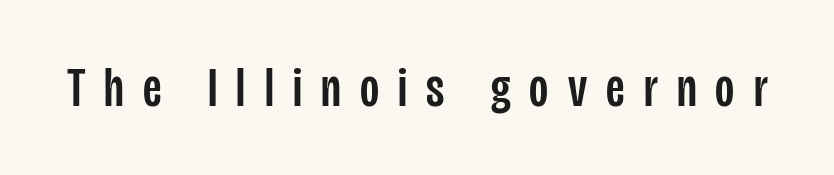
Glance below the letters and you will spot only blank space. Examine the stroke ends and you'll find no serifs. These lines are rendered in a variable-pitch font. Posture: upright roman. There is plenty of visible air inserted between adjacent glyphs.
